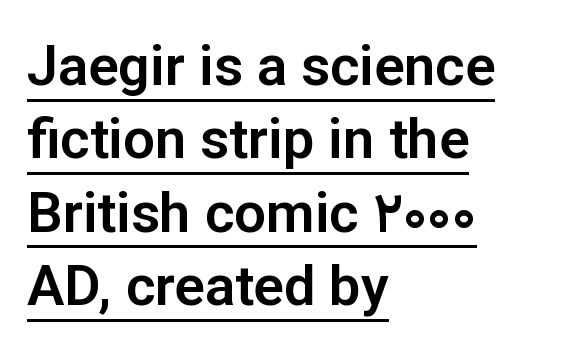
Caption: lettering with a line underneath. If you measured baseline to baseline, you'd find a middling distance. Layout note: lines flush left. Each word holds together tightly as a unit, with standard inter-letter gaps. It's the straight-up-and-down kind of type.
